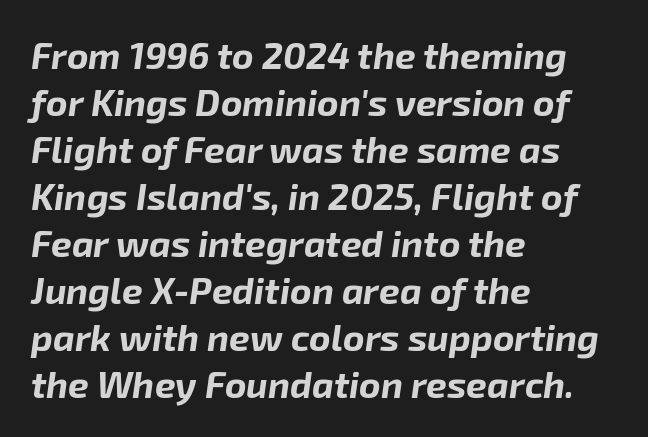
{"italic": "yes", "lean": "right", "slant_degrees": 8, "bold": "yes", "weight": "bold", "width": "normal", "stroke_contrast": "low", "x_height": "medium", "monospaced": "no", "underline": "no", "align": "left", "line_spacing": "normal", "line_spacing_ratio": 1.27, "letter_spacing": "normal", "letter_spacing_em": 0.0, "glyph_px": 37}
